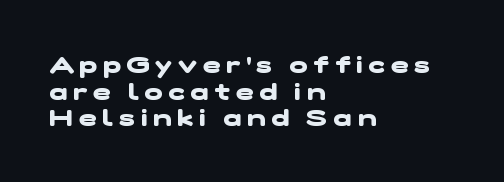
{"bold": "yes", "underline": "no", "align": "left", "line_spacing": "tight", "line_spacing_ratio": 1.11, "letter_spacing": "wide", "letter_spacing_em": 0.24, "glyph_px": 24}
